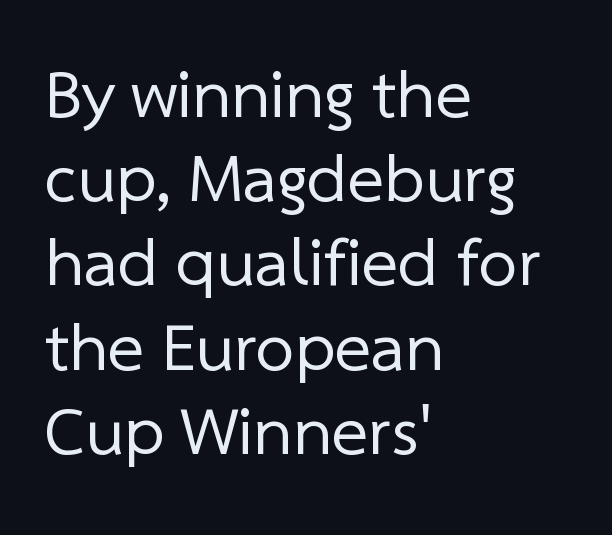
The face looks like a standard text weight, possibly lighter. You could not count columns in this text — the font is proportionally spaced. Underline: absent. Characters follow at the spacing the type designer built in. These lines are composed in type without serifs. Line starts are locked; line ends wander.
